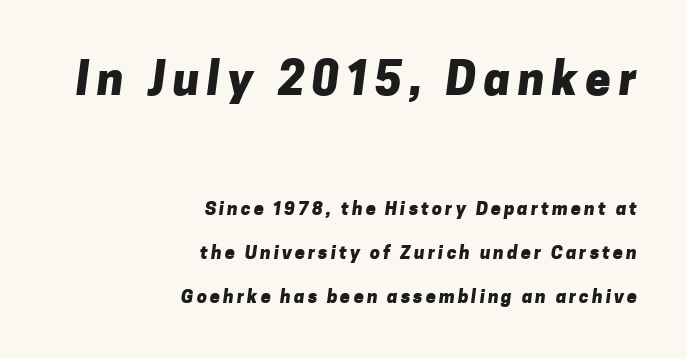
The image shows 45 px heavy sans-serif type; set right-aligned, loose line spacing (2.46x), not underlined; the first (top) block is 2.5x larger; low stroke contrast and a medium x-height.
